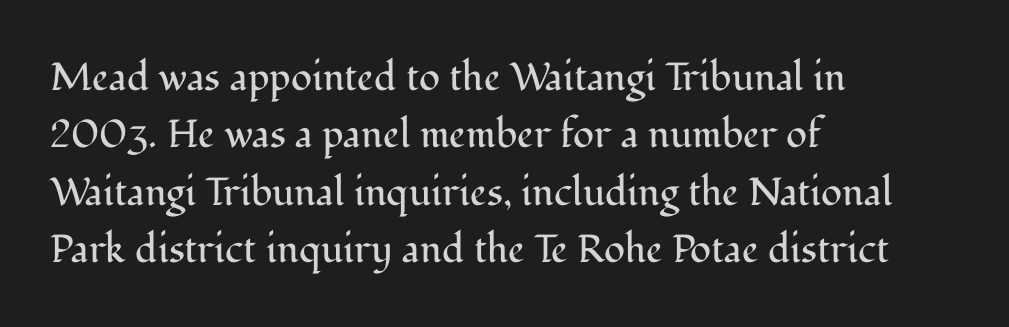
{"serif": "yes", "italic": "no", "bold": "no", "weight": "regular", "width": "normal", "stroke_contrast": "medium", "x_height": "medium", "monospaced": "no", "underline": "no", "align": "left", "line_spacing": "normal", "line_spacing_ratio": 1.47, "letter_spacing": "normal", "letter_spacing_em": 0.0, "glyph_px": 39}
